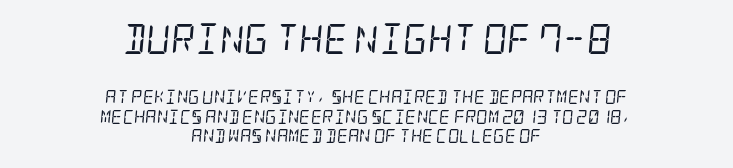
Of the two passages, the one on top uses the larger point size. Caption: standard tracking, unaltered. Regarding leading, the lines here are spaced in the standard way. This rendering uses center alignment, leaving both contours irregular but symmetric. The font is comparable to plain body text, perhaps lighter. Slanted lettering throughout.
